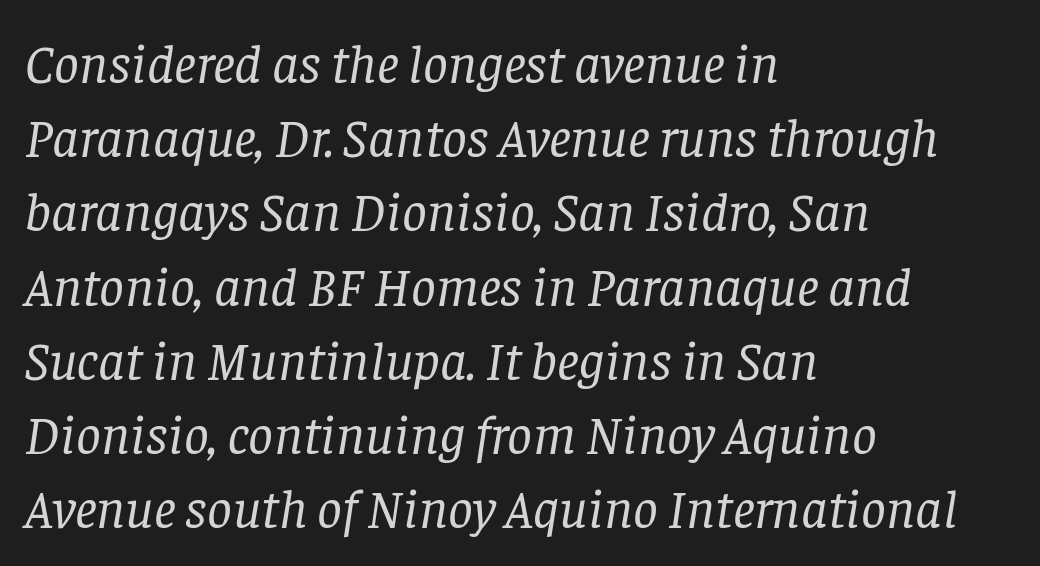
{"serif": "yes", "italic": "yes", "lean": "right", "slant_degrees": 8, "bold": "no", "weight": "regular", "width": "normal", "stroke_contrast": "low", "x_height": "large", "monospaced": "no", "underline": "no", "align": "left", "line_spacing": "normal", "line_spacing_ratio": 1.35, "letter_spacing": "normal", "letter_spacing_em": 0.0, "glyph_px": 55}
